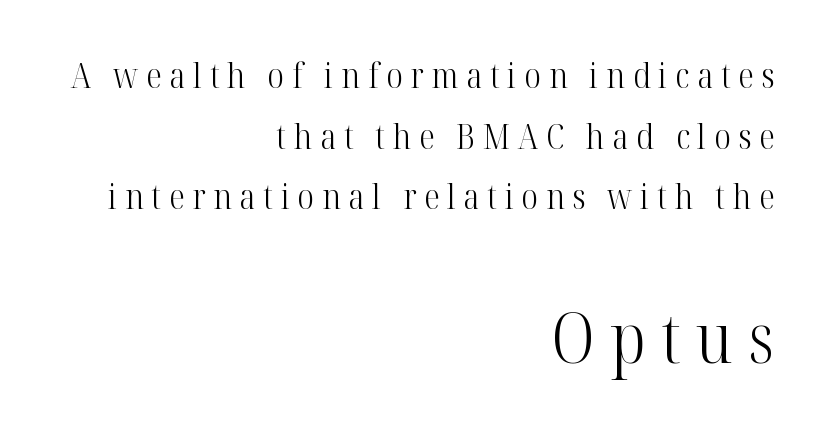
Q: Is the text bold? A: No.
Q: Is the text italic (slanted)? A: No, it is upright.
Q: Is the typeface a serif or a sans-serif typeface? A: Serif.
Q: Is the text underlined? A: No.
Q: How is the paragraph aligned? A: Right-aligned.
Q: Is the spacing between letters normal or unusually wide? A: Unusually wide.
Q: Which block of text is set in a larger size, the first (top) or the second (bottom)? A: The second (bottom) one.
Q: Width (condensed, normal, or wide)? A: Condensed.
Q: Stroke contrast? A: High.
Q: x-height? A: Medium.
Q: Monospaced? A: No.
